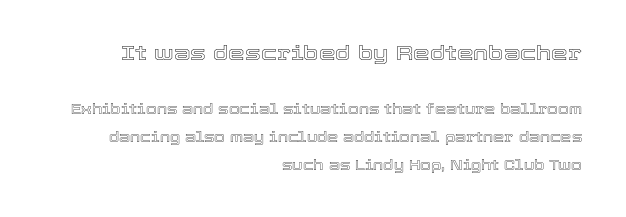
{"italic": "no", "underline": "no", "align": "right", "line_spacing": "loose", "line_spacing_ratio": 2.0, "letter_spacing": "normal", "letter_spacing_em": 0.0, "larger_block": "first", "size_ratio": 1.5, "glyph_px": 21}
